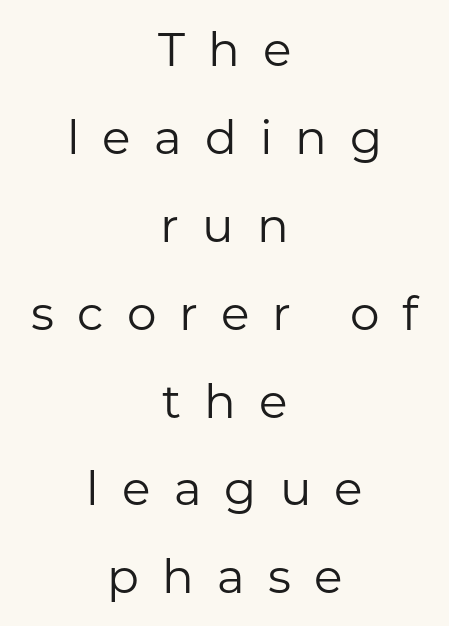
The image shows 47 px regular-weight sans-serif type, upright; set centered, line spacing 1.87x, unusually wide letter spacing (+0.49 em), not underlined; low stroke contrast and a medium x-height.
